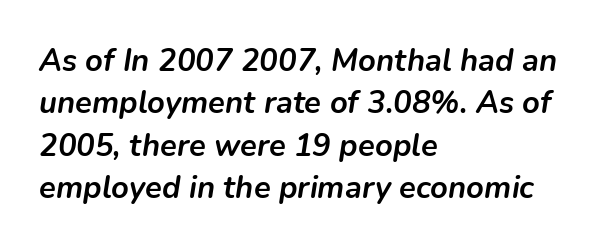
Q: Is the text bold? A: Yes.
Q: Is the text italic (slanted)? A: Yes, it leans right by about 9 degrees.
Q: Is the text underlined? A: No.
Q: How is the paragraph aligned? A: Left-aligned.
Q: Is the spacing between letters normal or unusually wide? A: Normal.
Q: Is the spacing between lines tight, normal or loose? A: Normal.
Q: Width (condensed, normal, or wide)? A: Normal.
Q: Stroke contrast? A: Low.
Q: x-height? A: Medium.
Q: Monospaced? A: No.
